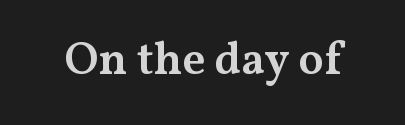
{"serif": "yes", "italic": "no", "bold": "semi", "weight": "semibold", "width": "wide", "stroke_contrast": "medium", "x_height": "medium", "monospaced": "no", "underline": "no", "letter_spacing": "normal", "letter_spacing_em": 0.0, "glyph_px": 46}
